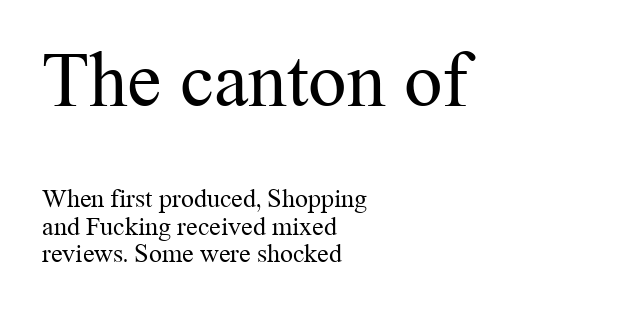
The image shows 77 px regular-weight serif type, upright; set left-aligned, tight line spacing (1.06x), normal letter spacing, not underlined; the first (top) block is 2.96x larger; medium stroke contrast and a medium x-height.
